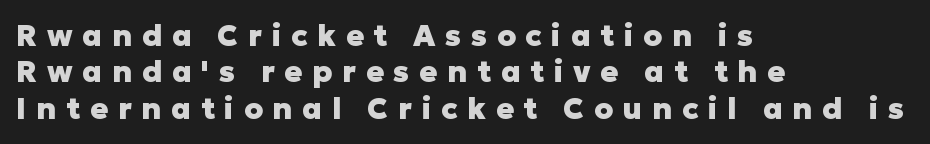
Q: Is the text bold? A: Yes.
Q: Is the text italic (slanted)? A: No, it is upright.
Q: Is the typeface a serif or a sans-serif typeface? A: Sans-serif.
Q: Is the text underlined? A: No.
Q: How is the paragraph aligned? A: Left-aligned.
Q: Is the spacing between letters normal or unusually wide? A: Unusually wide.
Q: Width (condensed, normal, or wide)? A: Normal.
Q: Stroke contrast? A: Low.
Q: x-height? A: Medium.
Q: Monospaced? A: No.
